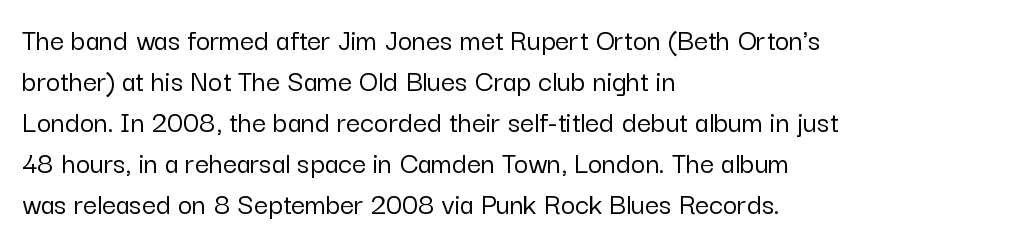
Proportional: the letters do not fall into vertical columns. The type family on display is of the sans-serif kind. Vertically, the passage feels balanced, rows spaced as you'd expect. The type sits square on the baseline with zero lean. Between one letter and the next there's only the usual sliver of space. In CSS terms this would be text-align: left.
